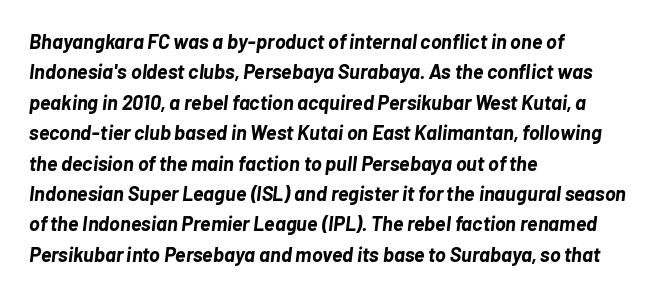
Bare-footed words on every line. Characters are canted at an angle relative to the baseline's perpendicular. Which margin do the lines hug? The left one — the right edge is uneven. How heavy is the stroke? Heavy — this is a bold. The rendering uses a moderate line-height, typical for paragraphs. Each word holds together tightly as a unit, with standard inter-letter gaps.
